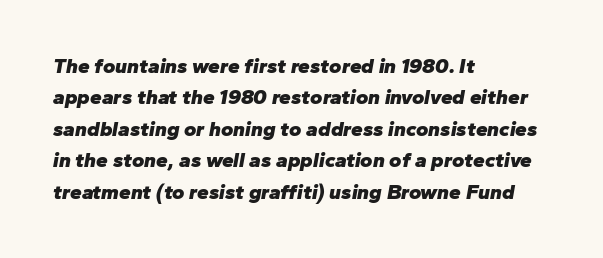
Vertical spacing — default. Check the space under the baseline: it is left empty. Weight: bold. Honestly, the letter spacing is just normal — you wouldn't notice it. In terms of posture, this sample is oblique.
